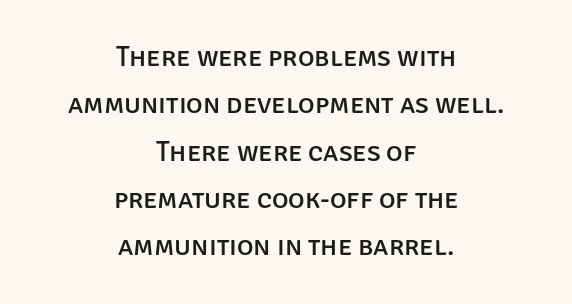
{"serif": "no", "italic": "no", "width": "normal", "stroke_contrast": "low", "x_height": "large", "monospaced": "no", "underline": "no", "align": "center", "line_spacing": "normal", "line_spacing_ratio": 1.69, "letter_spacing": "normal", "letter_spacing_em": 0.0, "glyph_px": 28}
